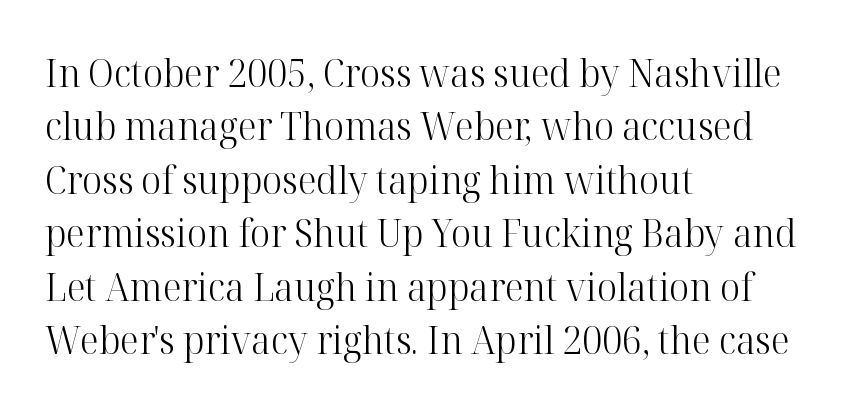
Q: Is the text bold? A: No.
Q: Is the text italic (slanted)? A: No, it is upright.
Q: Is the typeface a serif or a sans-serif typeface? A: Serif.
Q: Is the text underlined? A: No.
Q: How is the paragraph aligned? A: Left-aligned.
Q: Is the spacing between letters normal or unusually wide? A: Normal.
Q: Is the spacing between lines tight, normal or loose? A: Normal.
Q: Width (condensed, normal, or wide)? A: Normal.
Q: Stroke contrast? A: High.
Q: x-height? A: Medium.
Q: Monospaced? A: No.
